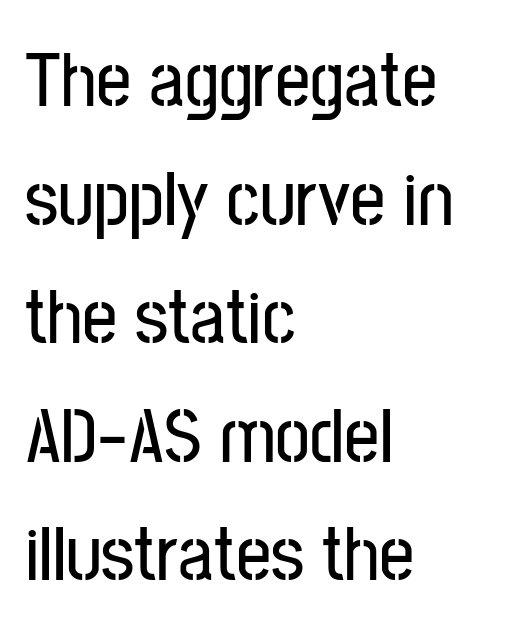
Q: Is the text italic (slanted)? A: No, it is upright.
Q: Is the typeface a serif or a sans-serif typeface? A: Sans-serif.
Q: Is the text underlined? A: No.
Q: How is the paragraph aligned? A: Left-aligned.
Q: Is the spacing between letters normal or unusually wide? A: Normal.
Q: Is the spacing between lines tight, normal or loose? A: Normal.
Q: Width (condensed, normal, or wide)? A: Condensed.
Q: Stroke contrast? A: Low.
Q: x-height? A: Medium.
Q: Monospaced? A: No.
